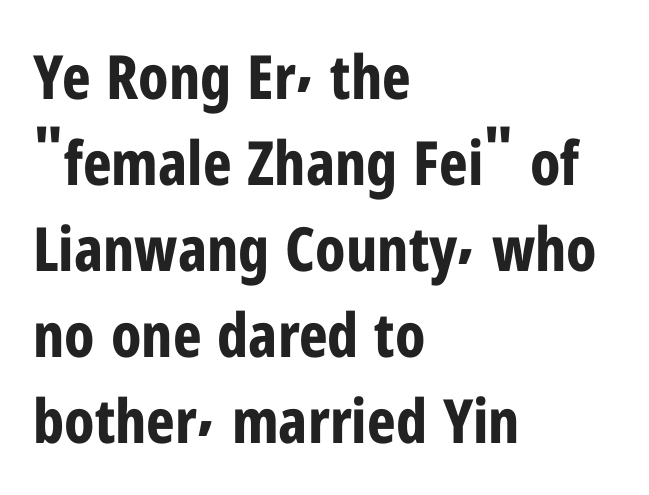
The image shows 61 px bold, condensed sans-serif type, upright; set left-aligned, normal line spacing (1.41x), normal letter spacing, not underlined; low stroke contrast and a medium x-height.
